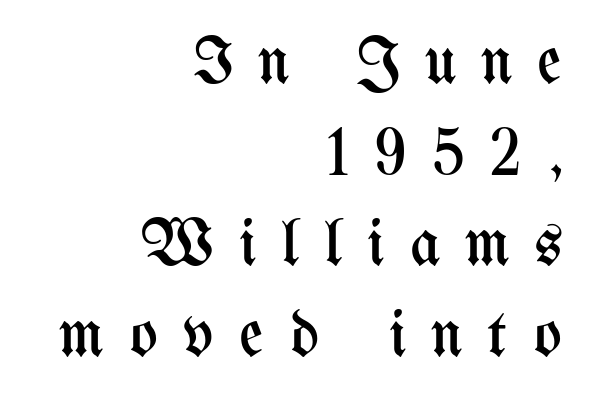
{"italic": "no", "bold": "no", "weight": "regular", "width": "condensed", "stroke_contrast": "medium", "x_height": "medium", "monospaced": "no", "underline": "no", "align": "right", "line_spacing": "normal", "line_spacing_ratio": 1.38, "letter_spacing": "wide", "letter_spacing_em": 0.38, "glyph_px": 66}
